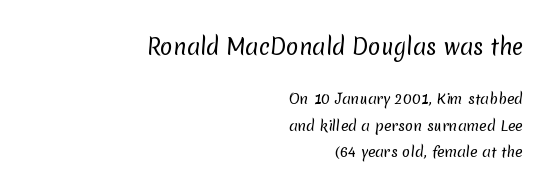
{"bold": "no", "underline": "no", "align": "right", "line_spacing": "loose", "line_spacing_ratio": 1.91, "letter_spacing": "normal", "letter_spacing_em": 0.0, "larger_block": "first", "size_ratio": 1.5, "glyph_px": 21}
